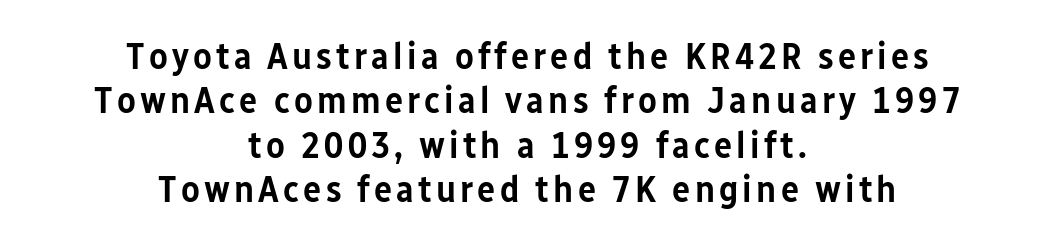
Q: Is the text bold? A: Semi-bold.
Q: Is the text italic (slanted)? A: No, it is upright.
Q: Is the typeface a serif or a sans-serif typeface? A: Sans-serif.
Q: Is the text underlined? A: No.
Q: How is the paragraph aligned? A: Centered.
Q: Width (condensed, normal, or wide)? A: Condensed.
Q: Stroke contrast? A: Low.
Q: x-height? A: Medium.
Q: Monospaced? A: No.
